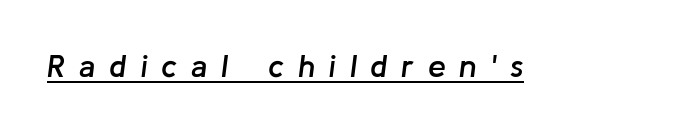
The letters are semibold — heavier than regular but short of a full bold. Compared with ordinary roman type, these characters are visibly tilted. The letters advance in unequal steps, a hallmark of proportional type. Somebody hit Ctrl+U on this one — the words are underlined.
